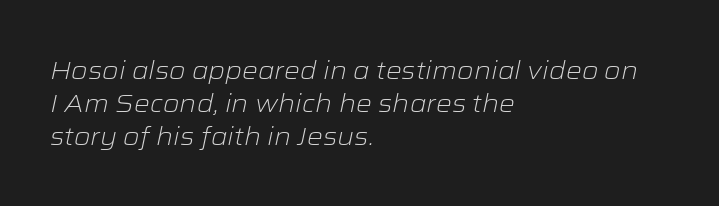
{"italic": "yes", "lean": "right", "slant_degrees": 12, "bold": "no", "underline": "no", "align": "left", "line_spacing": "normal", "line_spacing_ratio": 1.32, "letter_spacing": "normal", "letter_spacing_em": 0.0, "glyph_px": 25}
